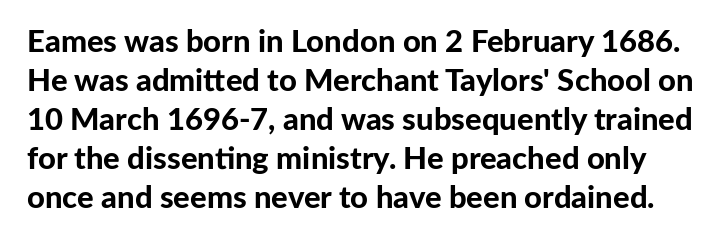
{"serif": "no", "italic": "no", "bold": "yes", "weight": "bold", "width": "normal", "stroke_contrast": "low", "x_height": "medium", "monospaced": "no", "underline": "no", "line_spacing": "normal", "line_spacing_ratio": 1.26, "letter_spacing": "normal", "letter_spacing_em": 0.0, "glyph_px": 31}
